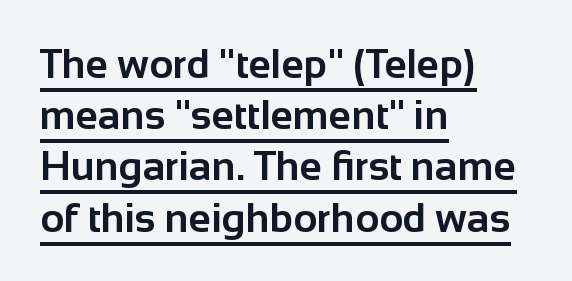
The image shows 41 px bold sans-serif type, upright; set left-aligned, normal line spacing (1.25x), normal letter spacing, underlined; low stroke contrast and a medium x-height.
